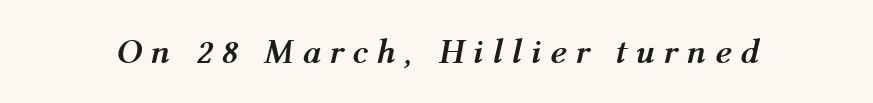
Proportional: the letters do not fall into vertical columns. Lines of text with bare space underneath. Does extra space separate the letters? Yes, quite a lot of it. Students, this is bold: see how much ink each stroke carries. The lettering tilts uniformly, giving the passage an italic look.
